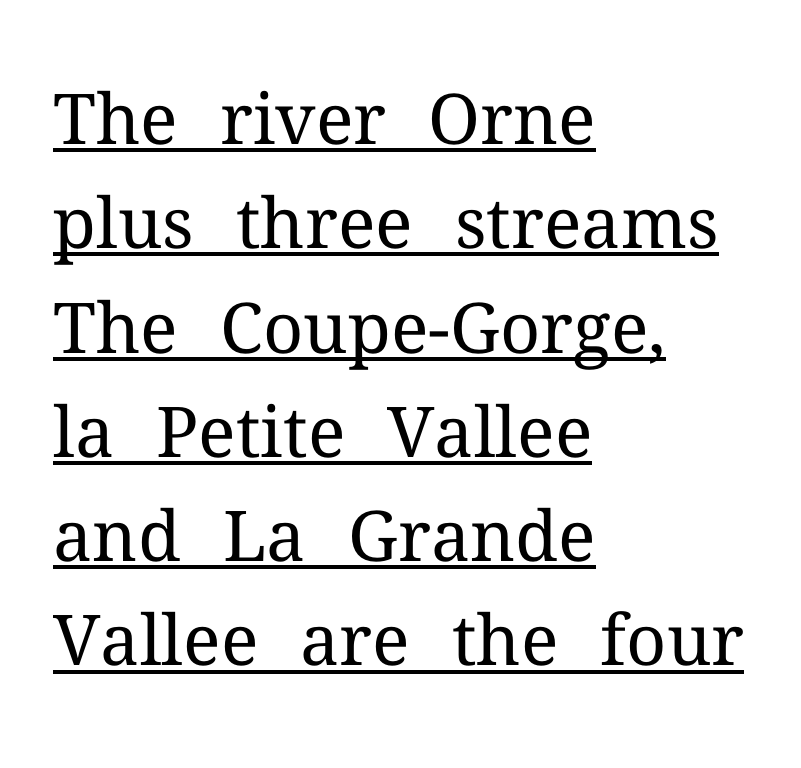
The image shows 70 px regular-weight serif type, upright; set left-aligned, normal line spacing (1.49x), normal letter spacing, underlined; medium stroke contrast and a medium x-height.
